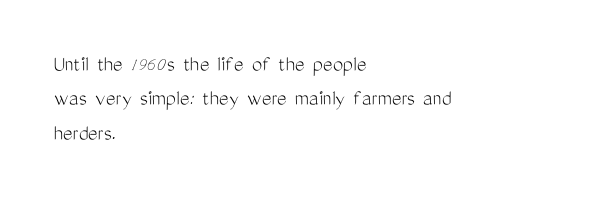
Observe the ordinary spacing: letters are neighbours, not strangers. Only glyphs here, with clear space below each row. Honestly, the row spacing looks completely unremarkable. No letter is thick-stroked: the sample isn't bold.
